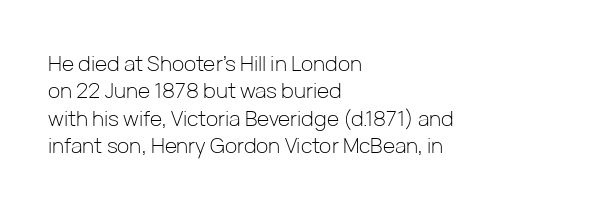
Reading down the block, your eye returns to a fixed left position each line. The weight tops out at a normal text grade. Interline gaps are of average width in this sample. The letters sit at their default tracking, neither squeezed nor spread.
